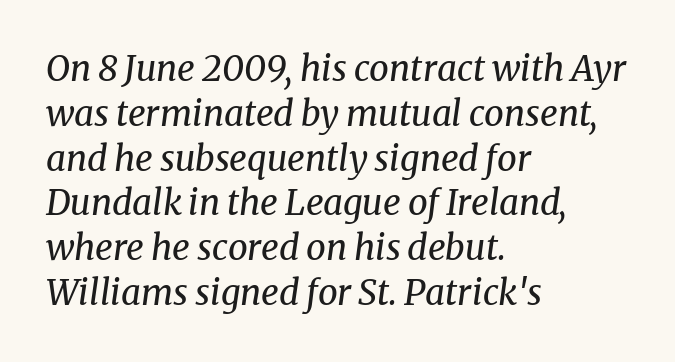
Q: Is the text bold? A: No.
Q: Is the text italic (slanted)? A: Yes, it leans right by about 8 degrees.
Q: Is the typeface a serif or a sans-serif typeface? A: Serif.
Q: Is the text underlined? A: No.
Q: How is the paragraph aligned? A: Left-aligned.
Q: Is the spacing between letters normal or unusually wide? A: Normal.
Q: Is the spacing between lines tight, normal or loose? A: Normal.
Q: Width (condensed, normal, or wide)? A: Normal.
Q: Stroke contrast? A: Medium.
Q: x-height? A: Medium.
Q: Monospaced? A: No.
